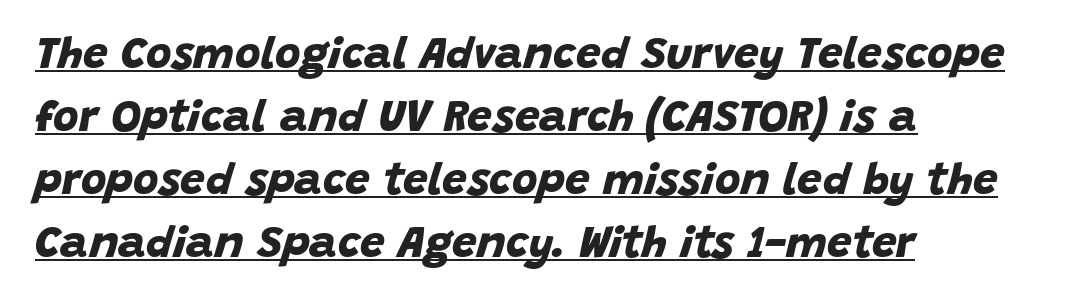
Q: Is the text bold? A: Yes.
Q: Is the typeface a serif or a sans-serif typeface? A: Sans-serif.
Q: Is the text underlined? A: Yes.
Q: How is the paragraph aligned? A: Left-aligned.
Q: Is the spacing between letters normal or unusually wide? A: Normal.
Q: Is the spacing between lines tight, normal or loose? A: Normal.
Q: Width (condensed, normal, or wide)? A: Normal.
Q: Stroke contrast? A: Low.
Q: x-height? A: Large.
Q: Monospaced? A: No.
